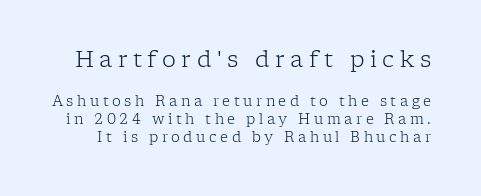
The image shows 22 px text type, upright; set normal line spacing (1.26x), unusually wide letter spacing (+0.25 em), not underlined; the first (top) block is 1.57x larger.
